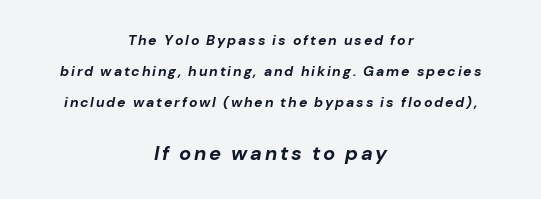
{"italic": "yes", "lean": "right", "slant_degrees": 10, "bold": "yes", "underline": "no", "align": "center", "line_spacing": "loose", "line_spacing_ratio": 2.22, "larger_block": "second", "size_ratio": 1.43, "glyph_px": 20}
